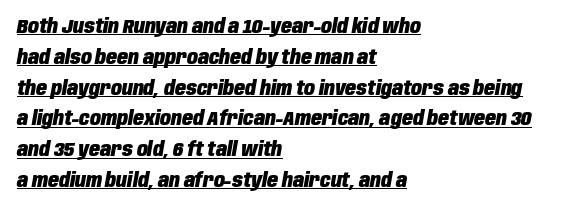
The image shows 20 px bold type, italic (leaning right); set left-aligned, normal line spacing (1.54x), normal letter spacing, underlined.
